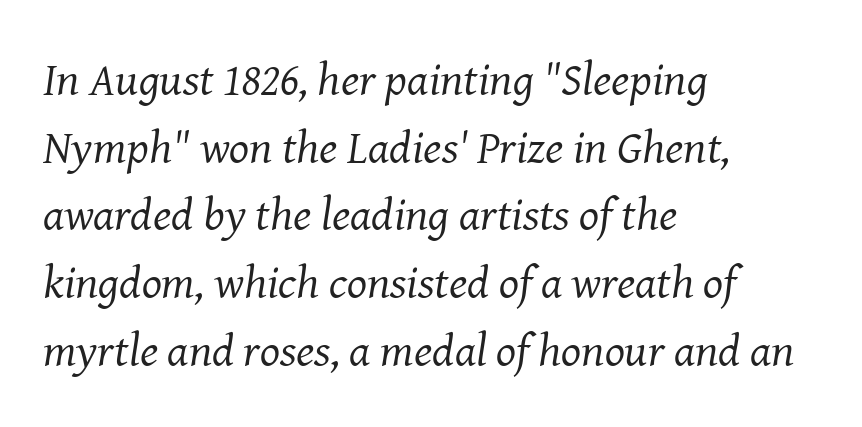
Q: Is the text bold? A: No.
Q: Is the text italic (slanted)? A: Yes, it leans right by about 8 degrees.
Q: Is the typeface a serif or a sans-serif typeface? A: Serif.
Q: Is the text underlined? A: No.
Q: How is the paragraph aligned? A: Left-aligned.
Q: Is the spacing between letters normal or unusually wide? A: Normal.
Q: Is the spacing between lines tight, normal or loose? A: Normal.
Q: Width (condensed, normal, or wide)? A: Normal.
Q: Stroke contrast? A: Medium.
Q: x-height? A: Medium.
Q: Monospaced? A: No.
